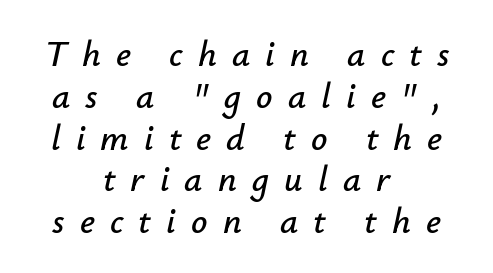
Q: Is the text italic (slanted)? A: Yes, it leans right by about 12 degrees.
Q: Is the text underlined? A: No.
Q: How is the paragraph aligned? A: Centered.
Q: Is the spacing between letters normal or unusually wide? A: Unusually wide.
Q: Width (condensed, normal, or wide)? A: Normal.
Q: Stroke contrast? A: Low.
Q: x-height? A: Small.
Q: Monospaced? A: No.
